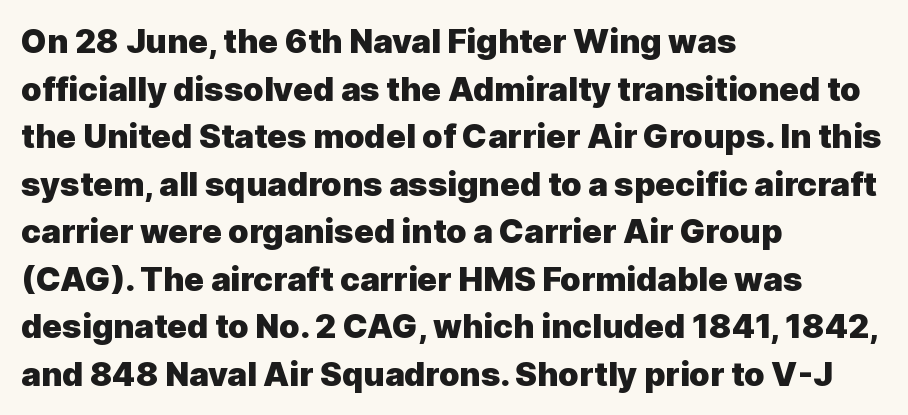
The image shows 33 px heavy sans-serif type, upright; set left-aligned, normal line spacing (1.44x), normal letter spacing, not underlined; a medium x-height.
